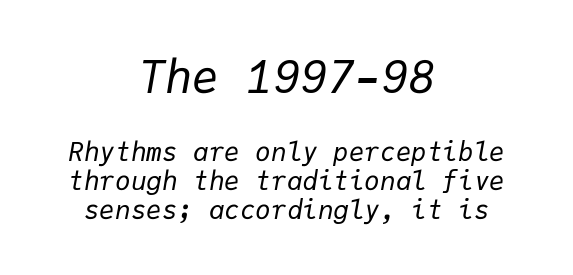
{"italic": "yes", "lean": "right", "slant_degrees": 9, "bold": "no", "weight": "regular", "width": "normal", "stroke_contrast": "low", "x_height": "medium", "monospaced": "yes", "underline": "no", "align": "center", "line_spacing": "tight", "line_spacing_ratio": 1.11, "letter_spacing": "normal", "letter_spacing_em": 0.0, "larger_block": "first", "size_ratio": 1.73, "glyph_px": 45}
